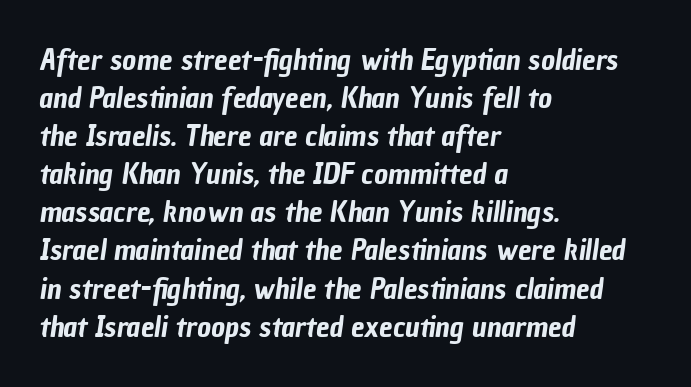
The paragraph shown leans on its left margin. The rendering uses natural spacing where letterforms have individual widths. To sum up the face: it is a sans, with no serifs. Anything drawn beneath the words? Only blank space. Spacing between characters is what you'd get straight out of the box. The space between consecutive lines is moderate.
